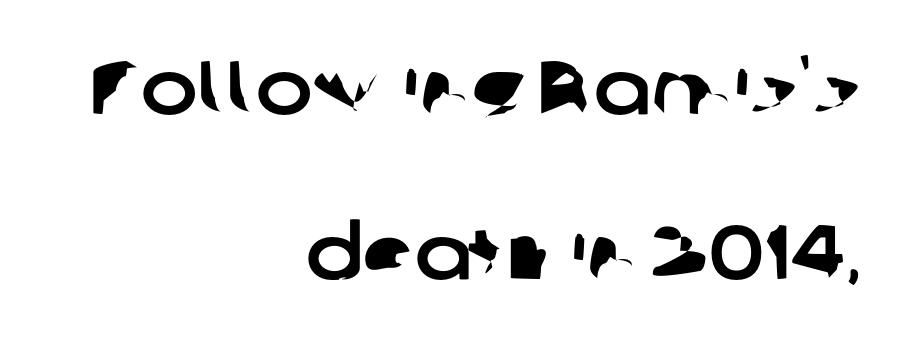
The image shows 76 px sans-serif type; set right-aligned, loose line spacing (2.17x), normal letter spacing, not underlined; low stroke contrast and a medium x-height.
